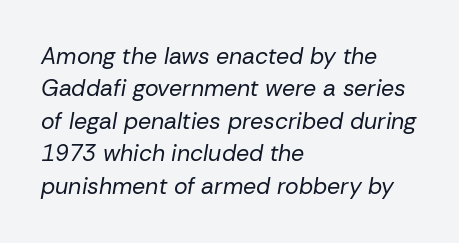
The lines sit at an ordinary, default distance from one another. Underline: absent. The specimen reads as italic at a glance. One-word summary of the alignment: left. Words appear dense and cohesive because spacing is normal. Stroke mass is kept to a normal reading level or below.
